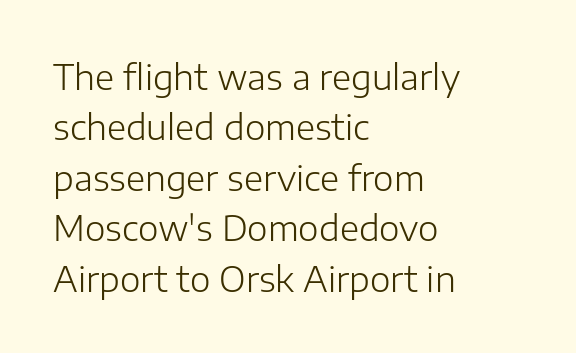
Nothing unusual about the tracking: characters are spaced as the font intends. Style check: upright. Typographically, this falls in the sans-serif category. The letters advance in unequal steps, a hallmark of proportional type.
